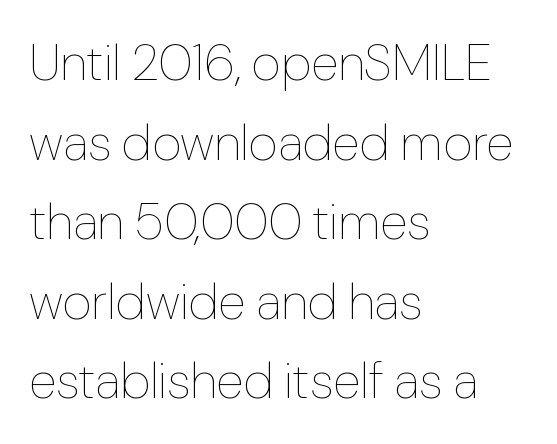
{"italic": "no", "bold": "no", "weight": "thin", "width": "normal", "stroke_contrast": "low", "x_height": "medium", "monospaced": "no", "underline": "no", "align": "left", "line_spacing": "normal", "line_spacing_ratio": 1.56, "letter_spacing": "normal", "letter_spacing_em": 0.0, "glyph_px": 51}
